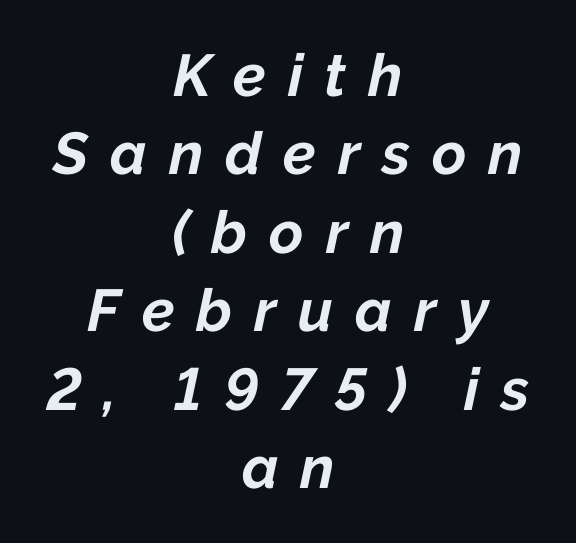
{"italic": "yes", "lean": "right", "slant_degrees": 12, "bold": "yes", "weight": "bold", "width": "normal", "stroke_contrast": "low", "x_height": "medium", "monospaced": "no", "underline": "no", "align": "center", "line_spacing": "normal", "line_spacing_ratio": 1.33, "letter_spacing": "wide", "letter_spacing_em": 0.37, "glyph_px": 59}
